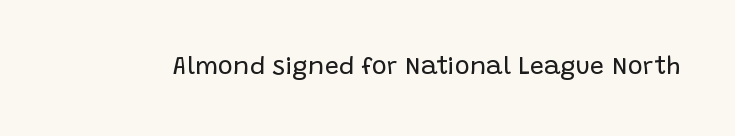
The rendering keeps characters at their native spacing. The font sits on the lighter half of the weight spectrum, regular included. Quick note: underline off. Is there any slant? The stems are plumb.
